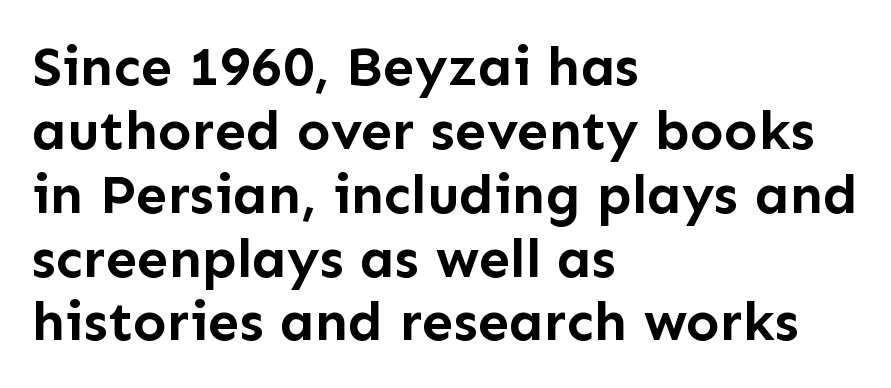
The image shows 56 px semibold sans-serif type, upright; set left-aligned, tight line spacing (1.14x), normal letter spacing, not underlined; low stroke contrast and a medium x-height.
